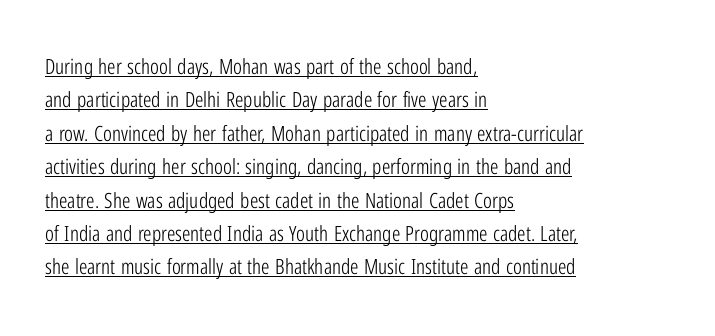
Q: Is the text bold? A: No.
Q: Is the text italic (slanted)? A: No, it is upright.
Q: Is the text underlined? A: Yes.
Q: How is the paragraph aligned? A: Left-aligned.
Q: Is the spacing between letters normal or unusually wide? A: Normal.
Q: Is the spacing between lines tight, normal or loose? A: Normal.
